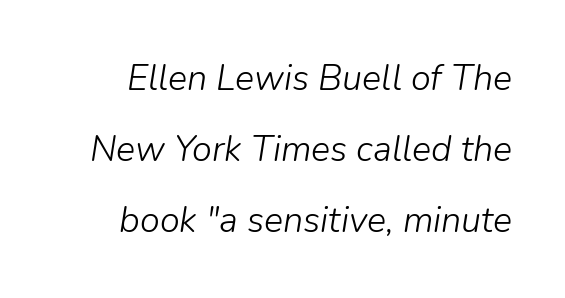
{"italic": "yes", "lean": "right", "slant_degrees": 9, "bold": "no", "weight": "light", "width": "normal", "stroke_contrast": "low", "x_height": "medium", "monospaced": "no", "underline": "no", "line_spacing": "loose", "line_spacing_ratio": 1.97, "letter_spacing": "normal", "letter_spacing_em": 0.0, "glyph_px": 36}
